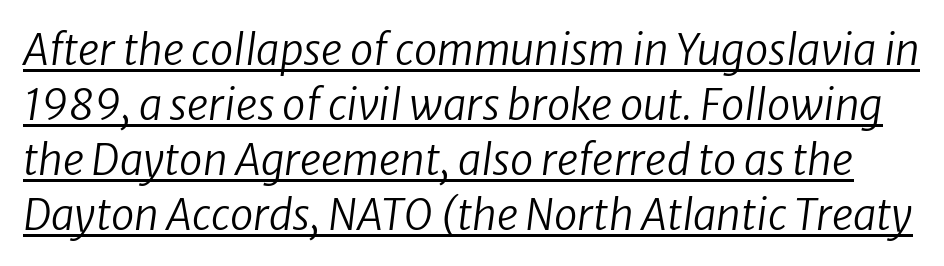
{"italic": "yes", "lean": "right", "slant_degrees": 8, "bold": "no", "weight": "regular", "width": "normal", "stroke_contrast": "low", "x_height": "medium", "monospaced": "no", "underline": "yes", "line_spacing": "normal", "line_spacing_ratio": 1.31, "letter_spacing": "normal", "letter_spacing_em": 0.0, "glyph_px": 42}
